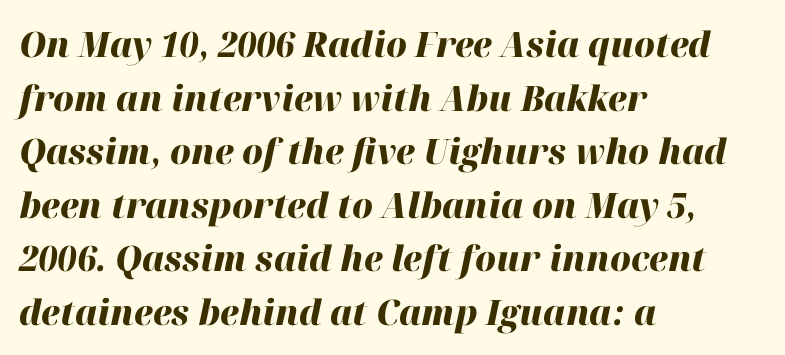
The image shows 35 px heavy type, italic (leaning right); set left-aligned, normal line spacing (1.53x), normal letter spacing, not underlined; high stroke contrast and a medium x-height.
